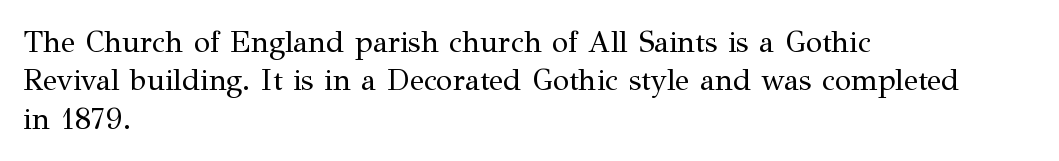
Leftover space on each line is placed entirely after the last word. Honestly, there is no underline to notice here at all. If you measured baseline to baseline, you'd find a middling distance. The axis of the letterforms is exactly vertical. Nobody touched the tracking dial on this one. A typesetter would call this proportional, since set widths differ per character.
